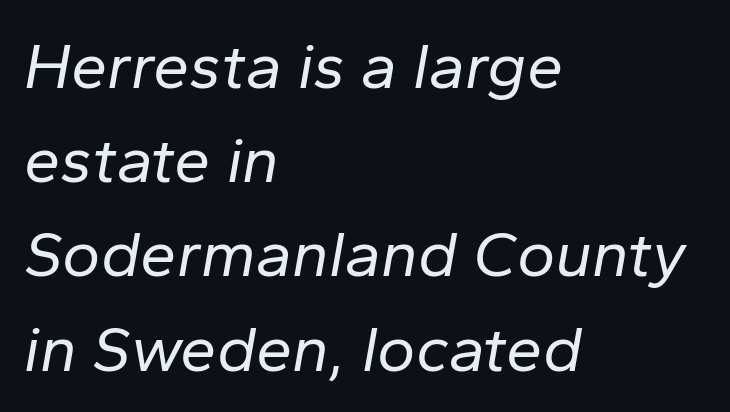
Q: Is the text bold? A: No.
Q: Is the text italic (slanted)? A: Yes, it leans right by about 10 degrees.
Q: Is the text underlined? A: No.
Q: How is the paragraph aligned? A: Left-aligned.
Q: Is the spacing between letters normal or unusually wide? A: Normal.
Q: Is the spacing between lines tight, normal or loose? A: Normal.
Q: Width (condensed, normal, or wide)? A: Normal.
Q: Stroke contrast? A: Low.
Q: x-height? A: Medium.
Q: Monospaced? A: No.
